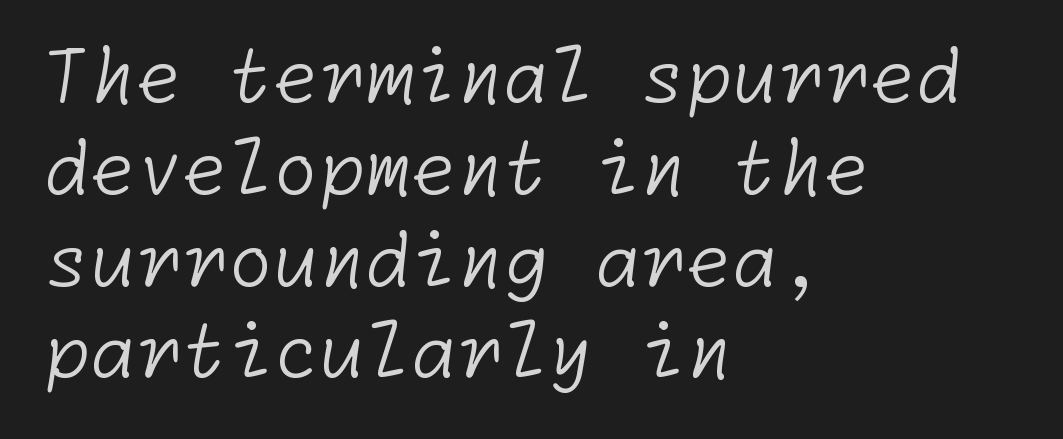
{"serif": "no", "bold": "no", "weight": "light", "width": "normal", "stroke_contrast": "low", "x_height": "medium", "underline": "no", "align": "left", "line_spacing_ratio": 1.24, "letter_spacing": "normal", "letter_spacing_em": 0.0, "glyph_px": 74}
